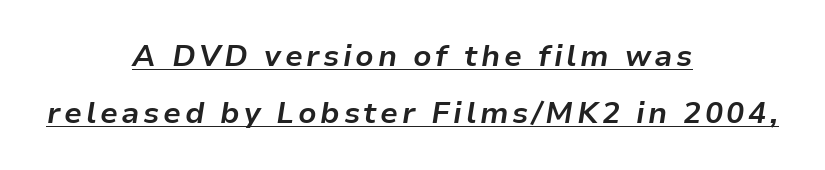
Q: Is the text bold? A: Yes.
Q: Is the text italic (slanted)? A: Yes, it leans right by about 9 degrees.
Q: Is the text underlined? A: Yes.
Q: How is the paragraph aligned? A: Centered.
Q: Is the spacing between lines tight, normal or loose? A: Loose.
Q: Width (condensed, normal, or wide)? A: Normal.
Q: Stroke contrast? A: Low.
Q: x-height? A: Medium.
Q: Monospaced? A: No.
